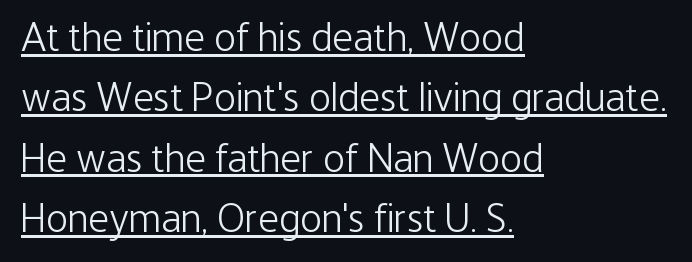
The image shows 41 px light, condensed sans-serif type, upright; set left-aligned, normal line spacing (1.47x), normal letter spacing, underlined; low stroke contrast and a medium x-height.
